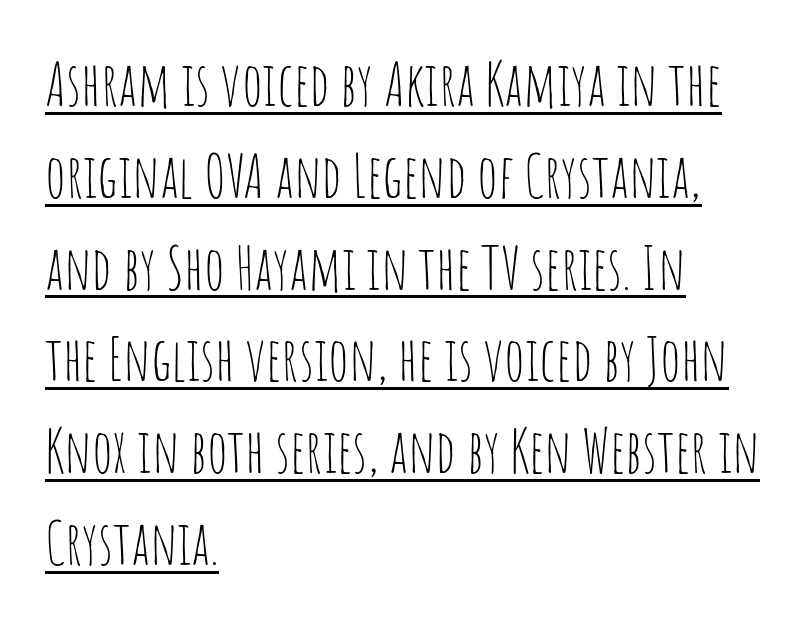
Q: Is the text bold? A: No.
Q: Is the text italic (slanted)? A: No, it is upright.
Q: Is the typeface a serif or a sans-serif typeface? A: Sans-serif.
Q: Is the text underlined? A: Yes.
Q: How is the paragraph aligned? A: Left-aligned.
Q: Is the spacing between letters normal or unusually wide? A: Normal.
Q: Is the spacing between lines tight, normal or loose? A: Normal.
Q: Width (condensed, normal, or wide)? A: Condensed.
Q: Stroke contrast? A: Low.
Q: x-height? A: Large.
Q: Monospaced? A: No.
